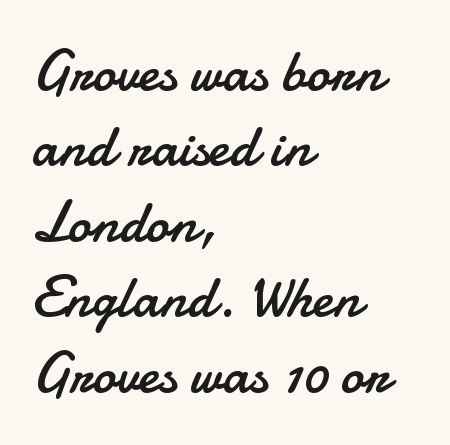
{"serif": "no", "bold": "no", "weight": "regular", "width": "normal", "stroke_contrast": "low", "x_height": "small", "monospaced": "no", "underline": "no", "align": "left", "line_spacing": "normal", "line_spacing_ratio": 1.3, "letter_spacing": "normal", "letter_spacing_em": 0.0, "glyph_px": 58}
